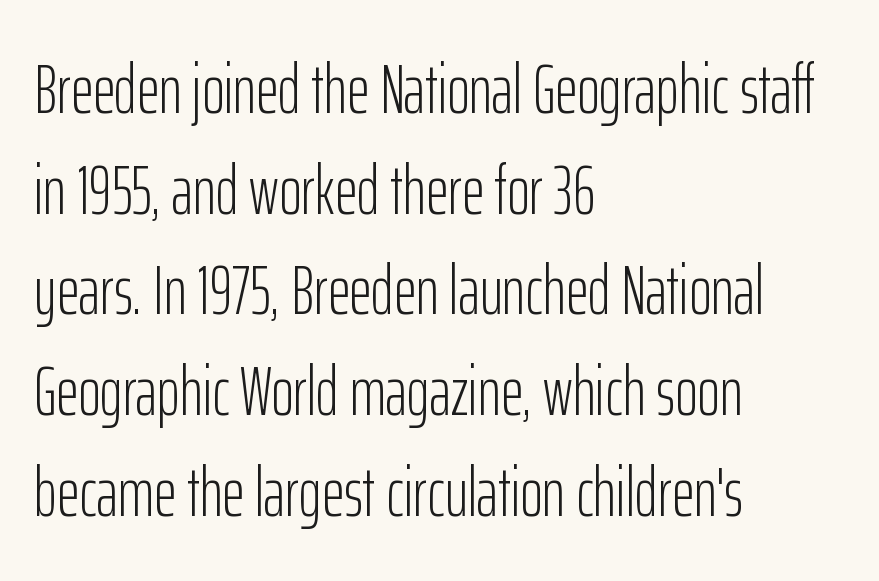
Is this a fixed-width face? No — the glyphs have proportional, varying widths. Beneath every word, the page is bare. The face looks like a standard text weight, possibly lighter. This rendering employs a face without finishing strokes, i.e., a sans-serif.
